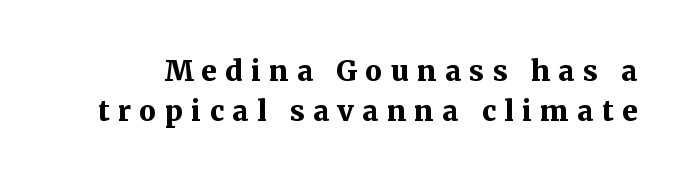
Q: Is the text bold? A: Yes.
Q: Is the text italic (slanted)? A: No, it is upright.
Q: Is the typeface a serif or a sans-serif typeface? A: Serif.
Q: Is the text underlined? A: No.
Q: Is the spacing between letters normal or unusually wide? A: Unusually wide.
Q: Is the spacing between lines tight, normal or loose? A: Normal.
Q: Width (condensed, normal, or wide)? A: Normal.
Q: Stroke contrast? A: Medium.
Q: x-height? A: Medium.
Q: Monospaced? A: No.
